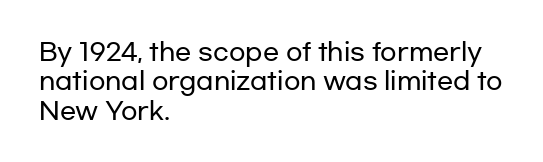
{"italic": "no", "underline": "no", "align": "left", "line_spacing_ratio": 1.22, "letter_spacing": "normal", "letter_spacing_em": 0.0, "glyph_px": 24}
